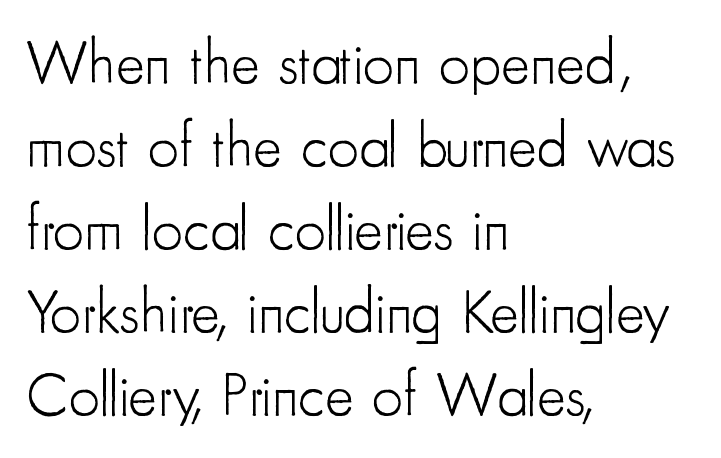
Q: Is the text bold? A: No.
Q: Is the text italic (slanted)? A: No, it is upright.
Q: Is the typeface a serif or a sans-serif typeface? A: Sans-serif.
Q: Is the text underlined? A: No.
Q: How is the paragraph aligned? A: Left-aligned.
Q: Is the spacing between letters normal or unusually wide? A: Normal.
Q: Is the spacing between lines tight, normal or loose? A: Normal.
Q: Width (condensed, normal, or wide)? A: Condensed.
Q: Stroke contrast? A: Low.
Q: x-height? A: Small.
Q: Monospaced? A: No.
